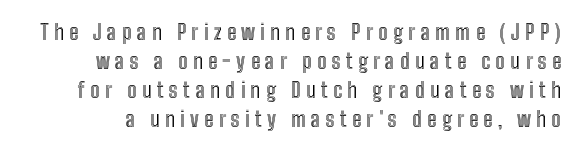
The space between consecutive lines is moderate. Letters rest on an invisible, unmarked baseline. The type sits square on the baseline with zero lean. These lines have a slow, spaced-out rhythm from letter to letter.
